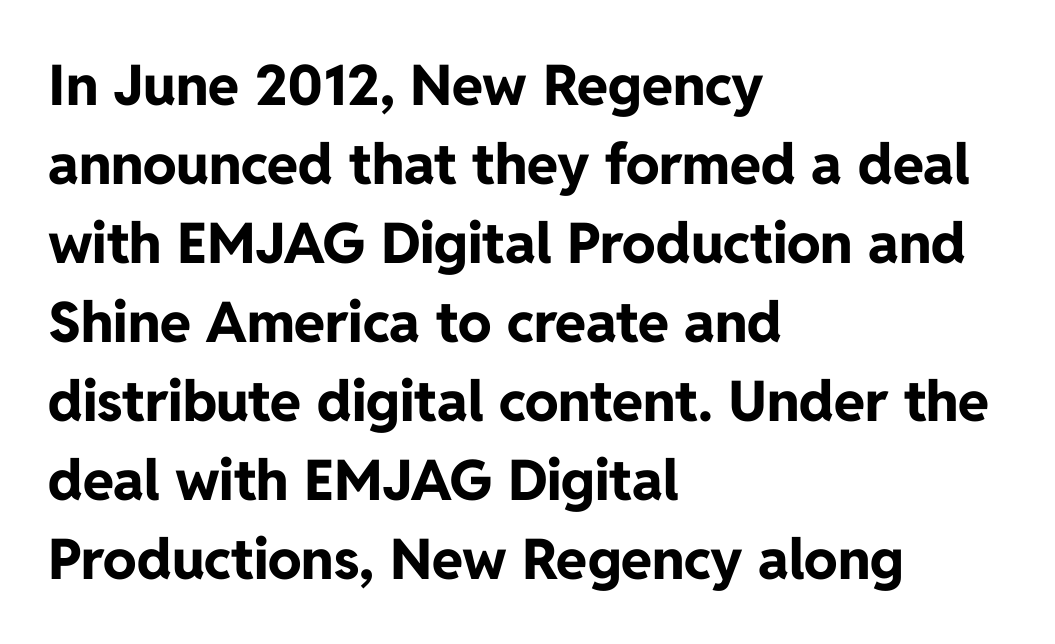
{"serif": "no", "italic": "no", "bold": "yes", "weight": "bold", "width": "normal", "stroke_contrast": "low", "x_height": "medium", "monospaced": "no", "underline": "no", "align": "left", "line_spacing": "normal", "line_spacing_ratio": 1.41, "letter_spacing": "normal", "letter_spacing_em": 0.0, "glyph_px": 56}
